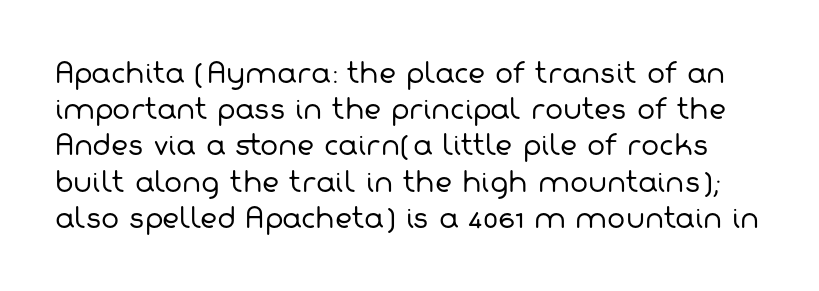
{"bold": "no", "underline": "no", "line_spacing": "normal", "line_spacing_ratio": 1.34, "letter_spacing": "normal", "letter_spacing_em": 0.0, "glyph_px": 27}
